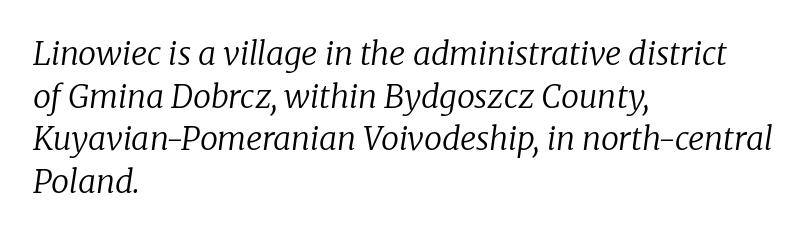
{"serif": "yes", "italic": "yes", "lean": "right", "slant_degrees": 8, "bold": "no", "weight": "regular", "width": "normal", "stroke_contrast": "low", "x_height": "medium", "monospaced": "no", "underline": "no", "align": "left", "line_spacing": "normal", "line_spacing_ratio": 1.33, "letter_spacing": "normal", "letter_spacing_em": 0.0, "glyph_px": 32}
